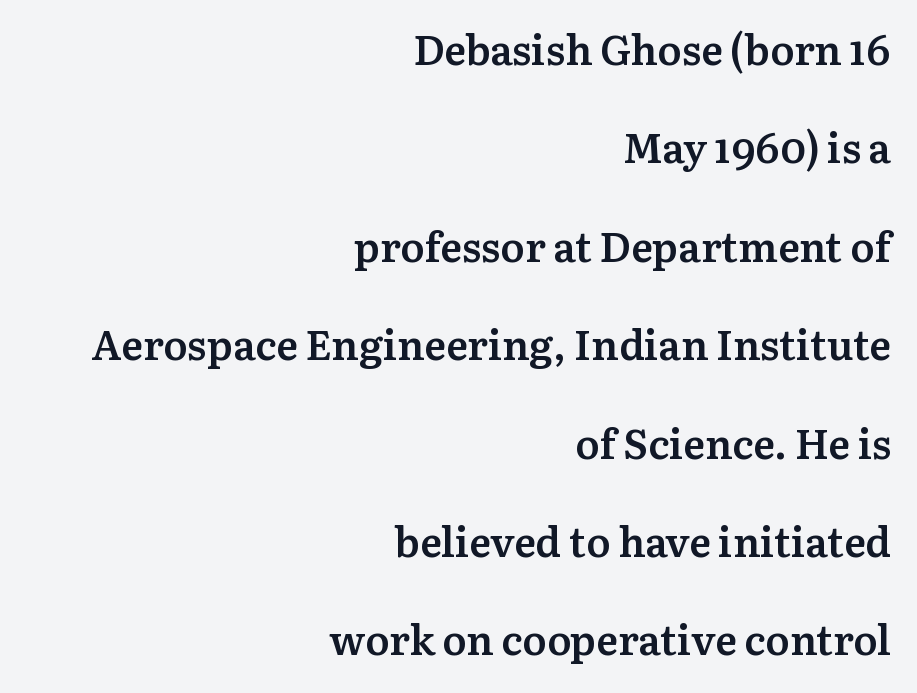
{"serif": "yes", "italic": "no", "bold": "semi", "weight": "semibold", "width": "normal", "stroke_contrast": "medium", "x_height": "medium", "monospaced": "no", "underline": "no", "align": "right", "line_spacing": "loose", "line_spacing_ratio": 2.4, "letter_spacing": "normal", "letter_spacing_em": 0.0, "glyph_px": 41}
